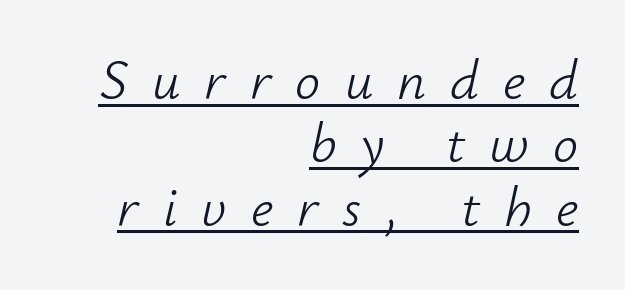
Q: Is the text bold? A: No.
Q: Is the text italic (slanted)? A: Yes, it leans right by about 12 degrees.
Q: Is the text underlined? A: Yes.
Q: How is the paragraph aligned? A: Right-aligned.
Q: Is the spacing between letters normal or unusually wide? A: Unusually wide.
Q: Is the spacing between lines tight, normal or loose? A: Tight.
Q: Width (condensed, normal, or wide)? A: Normal.
Q: Stroke contrast? A: Low.
Q: x-height? A: Small.
Q: Monospaced? A: No.
